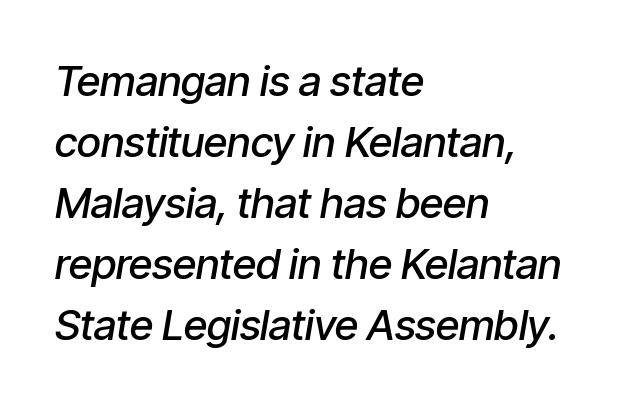
Decoration check: the copy has no underline. A semibold gives these letters moderate extra thickness, short of bold. Do the characters align in a grid? No, the font is proportional. The face used here is rendered with its standard letterfit. Italic? Definitely — the glyphs are oblique. Interline gaps are of average width in this sample.
